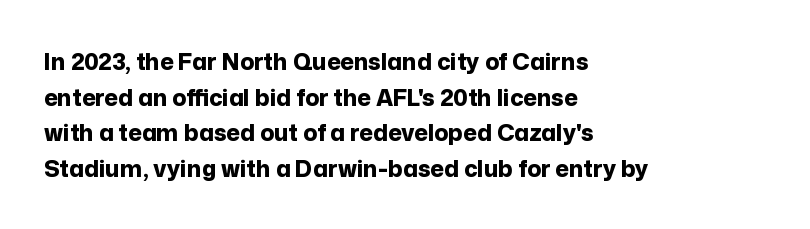
Is the block centered? No — it sits flush against the left margin. A full-strength bold gives these letters their thick strokes. The zone under the glyphs is completely vacant. This sample uses an upright cut, with every glyph sitting square on the baseline. The passage shown has conventional tracking throughout. The line-height multiplier appears to be the usual default.
